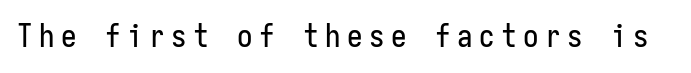
The image shows 31 px condensed sans-serif type, upright, monospaced; set unusually wide letter spacing (+0.21 em), not underlined; low stroke contrast and a medium x-height.
